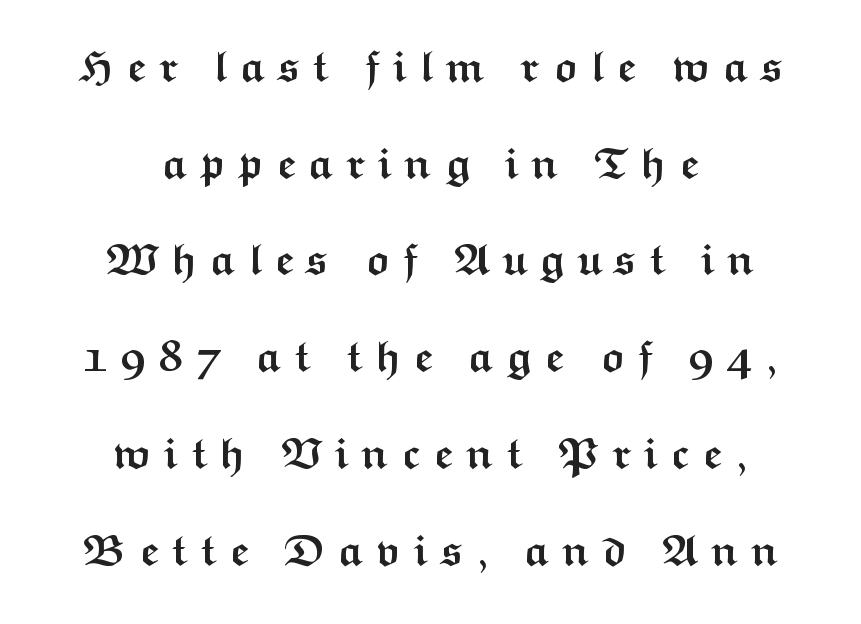
The image shows 43 px semibold, wide sans-serif type, upright; set centered, loose line spacing (2.25x), unusually wide letter spacing (+0.28 em), not underlined; medium stroke contrast and a medium x-height.
